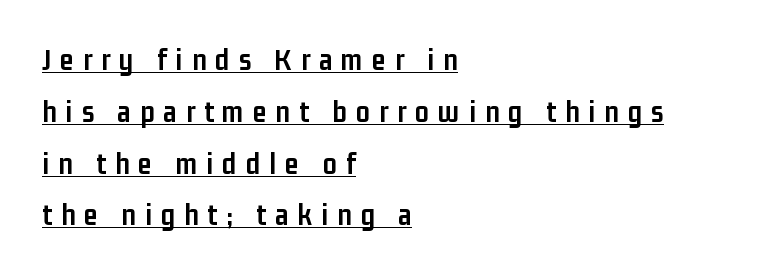
The designer went with a sans here, leaving each stem footless. The font's upright variant was chosen for this text. Notice how descenders clear the ascenders below comfortably — that's standard leading. This sample carries an underscore along the baseline area.
